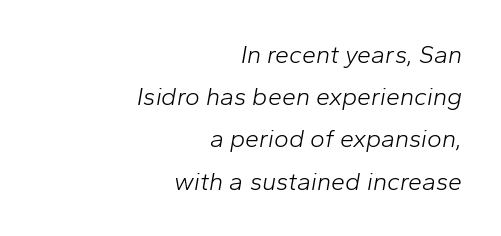
The image shows 25 px text type, italic (leaning right); set right-aligned, normal line spacing (1.69x), normal letter spacing, not underlined.
